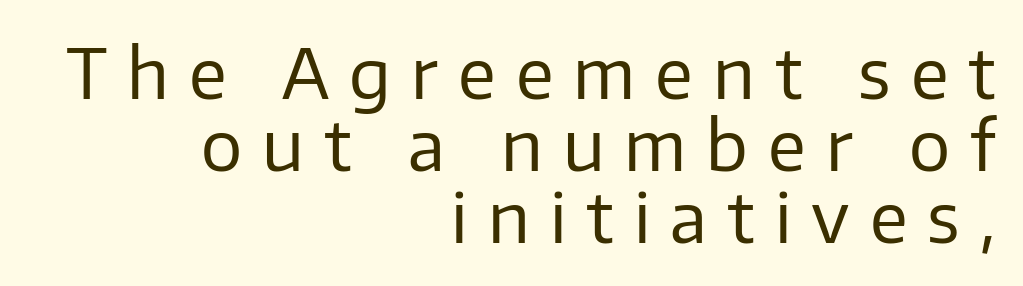
Q: Is the text bold? A: No.
Q: Is the text italic (slanted)? A: No, it is upright.
Q: Is the typeface a serif or a sans-serif typeface? A: Sans-serif.
Q: Is the text underlined? A: No.
Q: How is the paragraph aligned? A: Right-aligned.
Q: Is the spacing between letters normal or unusually wide? A: Unusually wide.
Q: Is the spacing between lines tight, normal or loose? A: Tight.
Q: Width (condensed, normal, or wide)? A: Normal.
Q: Stroke contrast? A: Low.
Q: x-height? A: Medium.
Q: Monospaced? A: No.
